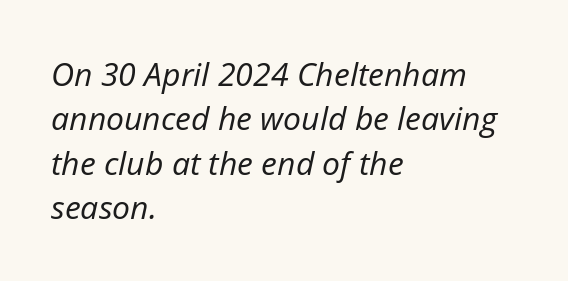
Q: Is the text bold? A: No.
Q: Is the text italic (slanted)? A: Yes, it leans right by about 12 degrees.
Q: Is the text underlined? A: No.
Q: How is the paragraph aligned? A: Left-aligned.
Q: Is the spacing between letters normal or unusually wide? A: Normal.
Q: Is the spacing between lines tight, normal or loose? A: Normal.
Q: Width (condensed, normal, or wide)? A: Normal.
Q: Stroke contrast? A: Low.
Q: x-height? A: Medium.
Q: Monospaced? A: No.
